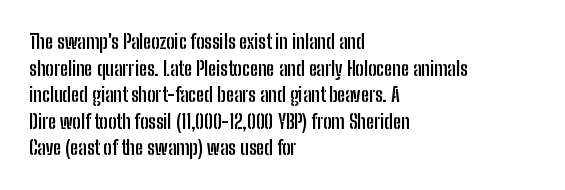
The typography opts for an upright posture over an oblique one. A classic flush-left, rag-right setting is used for this passage. Words appear dense and cohesive because spacing is normal. A full-strength bold gives these letters their thick strokes. Rule under the text: the space is simply empty.
